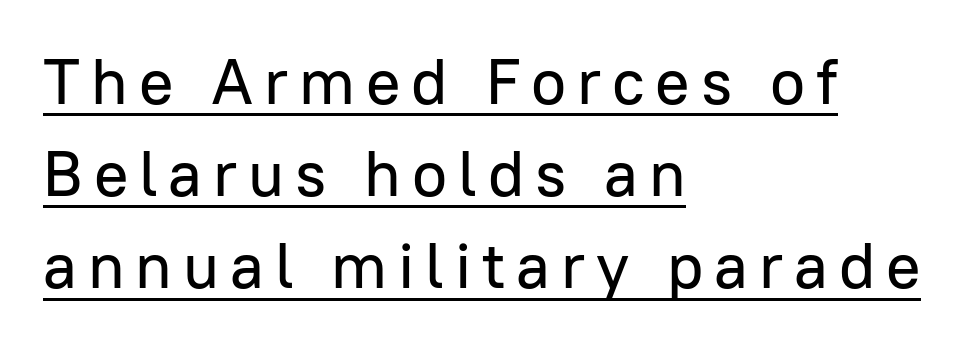
The image shows 64 px sans-serif type, upright; set left-aligned, normal line spacing (1.44x), underlined; low stroke contrast and a medium x-height.
